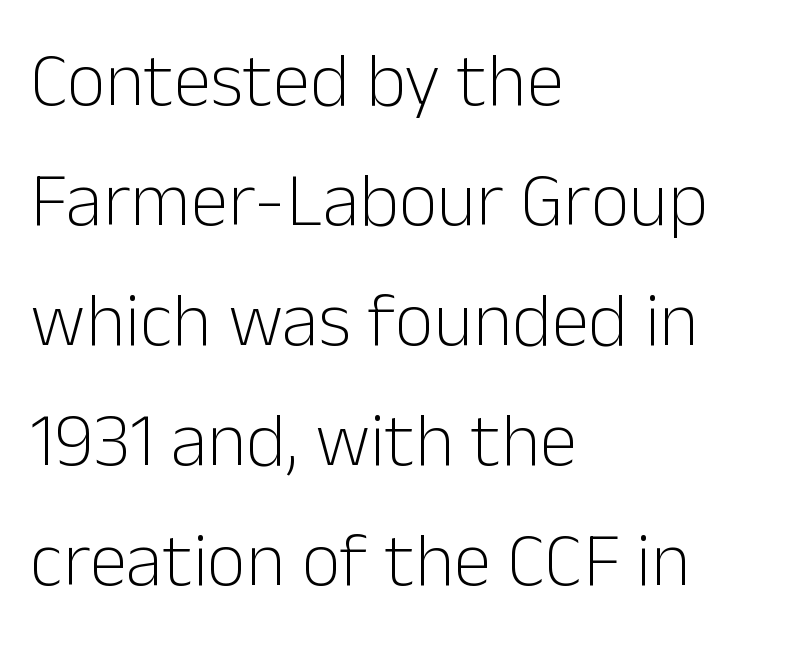
{"serif": "no", "italic": "no", "bold": "no", "weight": "light", "width": "normal", "stroke_contrast": "low", "x_height": "medium", "monospaced": "no", "underline": "no", "align": "left", "line_spacing": "normal", "line_spacing_ratio": 1.58, "letter_spacing": "normal", "letter_spacing_em": 0.0, "glyph_px": 76}
